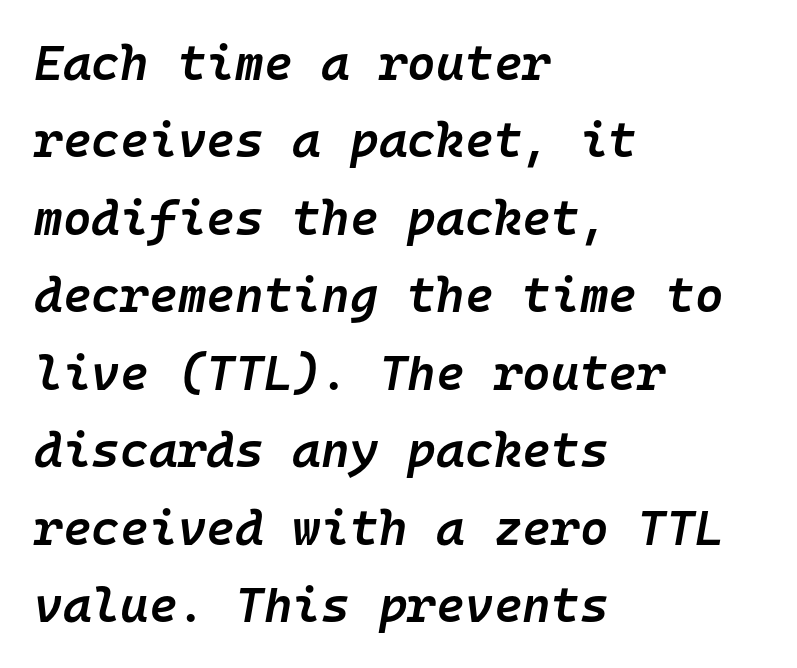
Q: Is the text bold? A: Semi-bold.
Q: Is the text italic (slanted)? A: Yes, it leans right by about 10 degrees.
Q: Is the text underlined? A: No.
Q: How is the paragraph aligned? A: Left-aligned.
Q: Is the spacing between letters normal or unusually wide? A: Normal.
Q: Is the spacing between lines tight, normal or loose? A: Normal.
Q: Width (condensed, normal, or wide)? A: Normal.
Q: Stroke contrast? A: Low.
Q: x-height? A: Medium.
Q: Monospaced? A: Yes.
